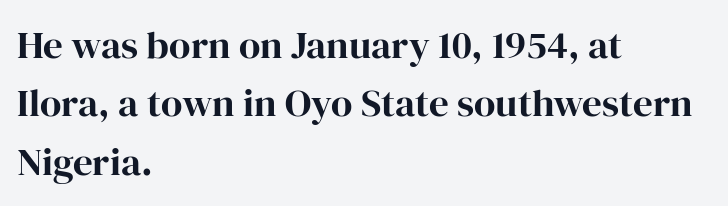
The image shows 39 px serif type, upright; set left-aligned, normal line spacing (1.5x), normal letter spacing, not underlined; high stroke contrast and a medium x-height.
